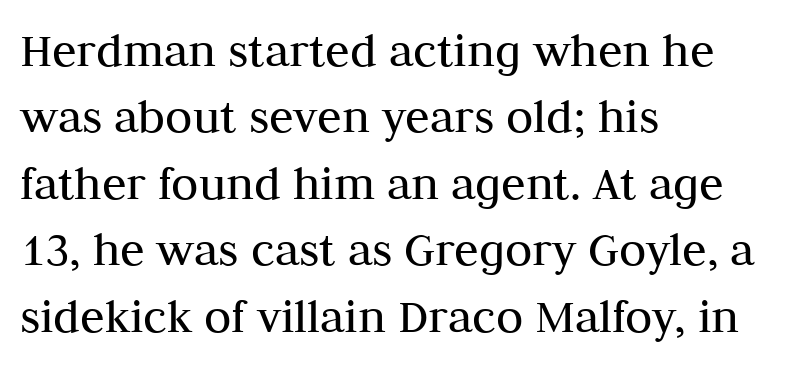
{"serif": "yes", "italic": "no", "bold": "no", "weight": "regular", "width": "normal", "stroke_contrast": "medium", "x_height": "medium", "monospaced": "no", "underline": "no", "align": "left", "line_spacing": "normal", "line_spacing_ratio": 1.33, "letter_spacing": "normal", "letter_spacing_em": 0.0, "glyph_px": 50}
